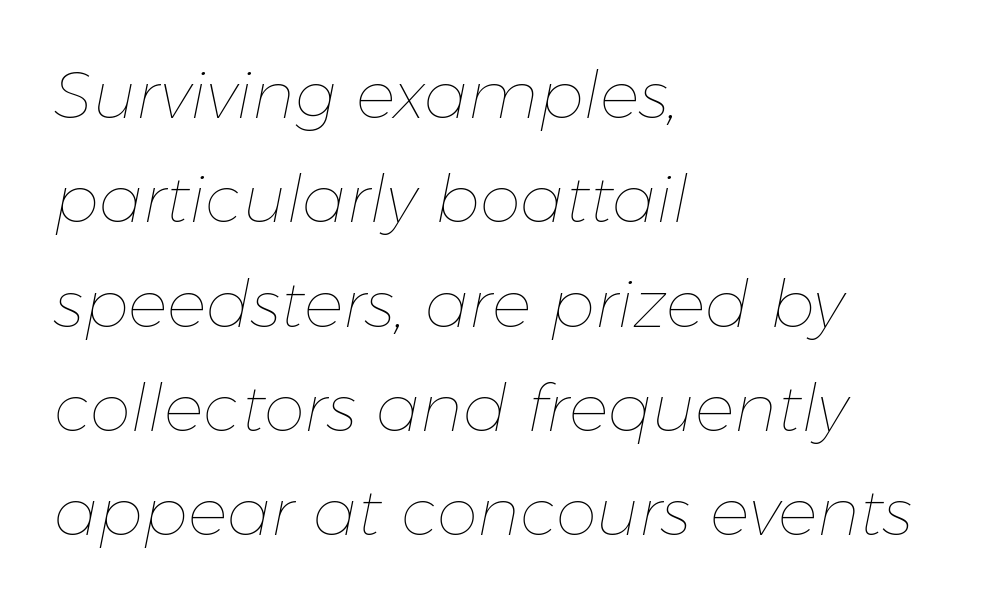
Short and long lines alike share a common starting point at left. The passage shown is not bold in any degree. A typesetter would call this proportional, since set widths differ per character. Rows of type keep a routine distance in the vertical direction.
